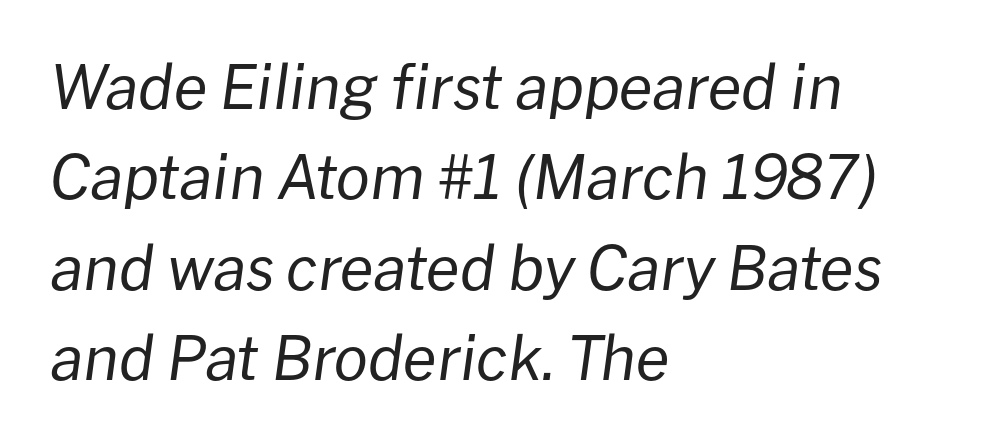
Successive baselines arrive at the customary interval. Bare-footed words on every line. A typesetter would call this zero additional tracking. Italic: yes, the glyphs are oblique. Weight class: somewhere from thin through regular. Each letter keeps its own natural width here, so spacing adapts to shape.
